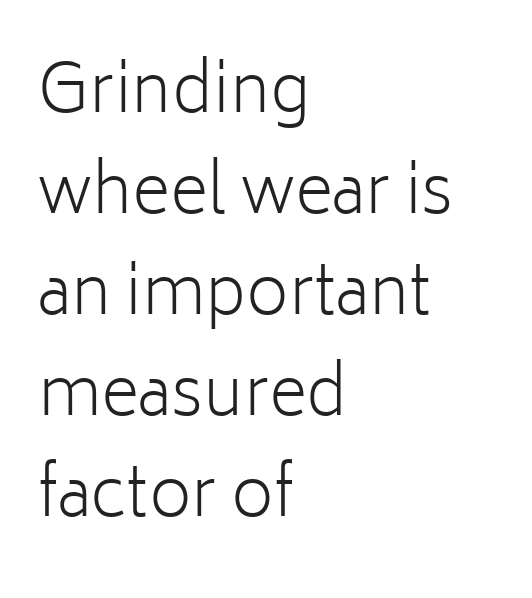
The image shows 66 px light sans-serif type, upright; set left-aligned, normal line spacing (1.53x), normal letter spacing, not underlined; low stroke contrast and a medium x-height.
